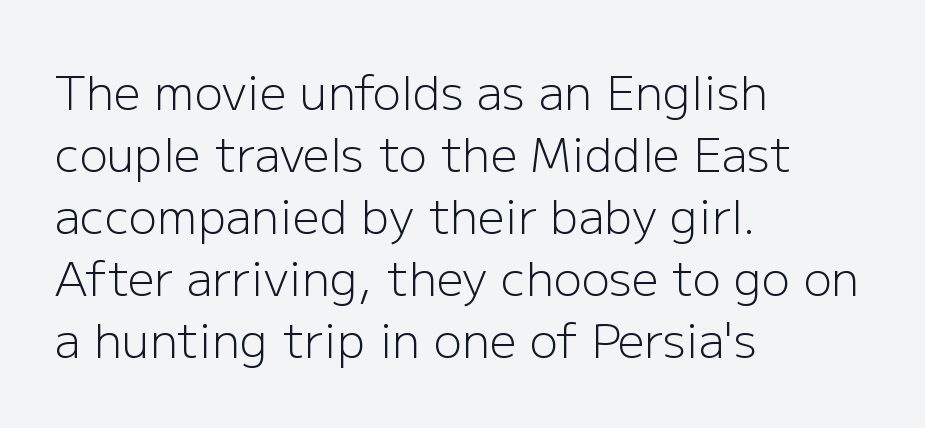
The image shows 47 px light sans-serif type, upright; set left-aligned, normal line spacing (1.32x), normal letter spacing, not underlined; low stroke contrast and a medium x-height.
